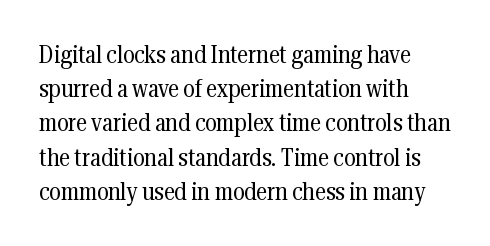
Q: Is the text bold? A: No.
Q: Is the text italic (slanted)? A: No, it is upright.
Q: Is the text underlined? A: No.
Q: How is the paragraph aligned? A: Left-aligned.
Q: Is the spacing between letters normal or unusually wide? A: Normal.
Q: Is the spacing between lines tight, normal or loose? A: Normal.
